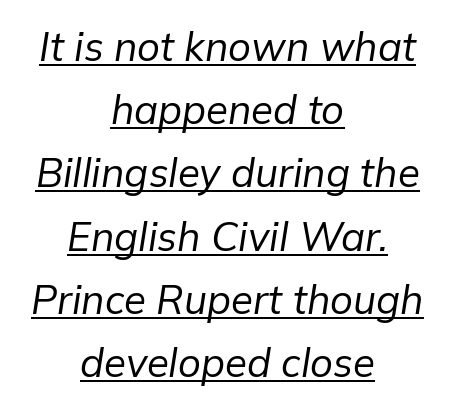
Q: Is the text bold? A: No.
Q: Is the text italic (slanted)? A: Yes, it leans right by about 9 degrees.
Q: Is the text underlined? A: Yes.
Q: How is the paragraph aligned? A: Centered.
Q: Is the spacing between letters normal or unusually wide? A: Normal.
Q: Is the spacing between lines tight, normal or loose? A: Normal.
Q: Width (condensed, normal, or wide)? A: Normal.
Q: Stroke contrast? A: Low.
Q: x-height? A: Medium.
Q: Monospaced? A: No.
